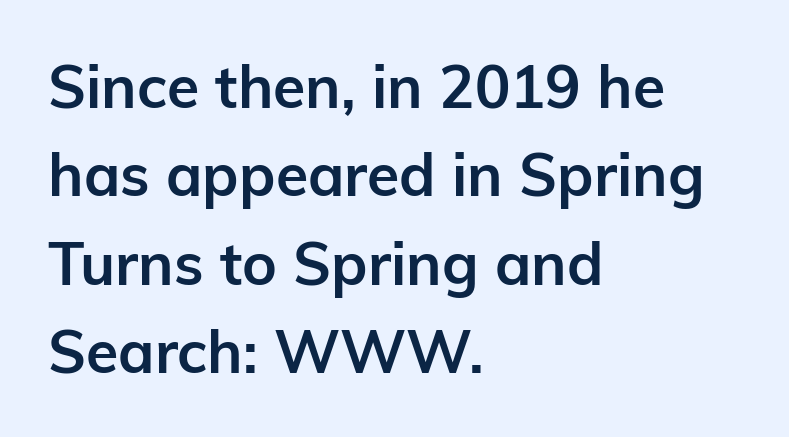
Q: Is the text bold? A: Yes.
Q: Is the text italic (slanted)? A: No, it is upright.
Q: Is the typeface a serif or a sans-serif typeface? A: Sans-serif.
Q: Is the text underlined? A: No.
Q: How is the paragraph aligned? A: Left-aligned.
Q: Is the spacing between letters normal or unusually wide? A: Normal.
Q: Is the spacing between lines tight, normal or loose? A: Normal.
Q: Width (condensed, normal, or wide)? A: Normal.
Q: Stroke contrast? A: Low.
Q: x-height? A: Medium.
Q: Monospaced? A: No.
